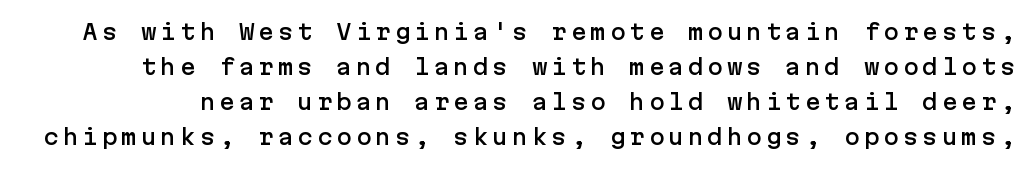
Notice how descenders clear the ascenders below comfortably — that's standard leading. Clear beneath every line of the passage. Characters remain perfectly vertical along every line.
